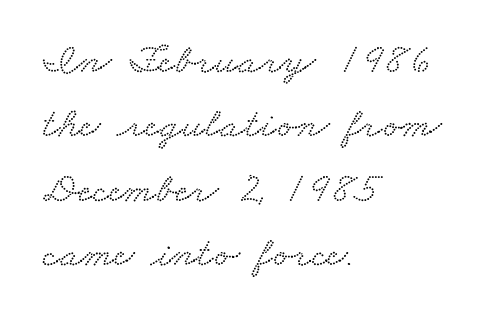
The image shows 43 px wide serif type; set left-aligned, normal line spacing (1.5x), normal letter spacing, not underlined; low stroke contrast and a small x-height.
